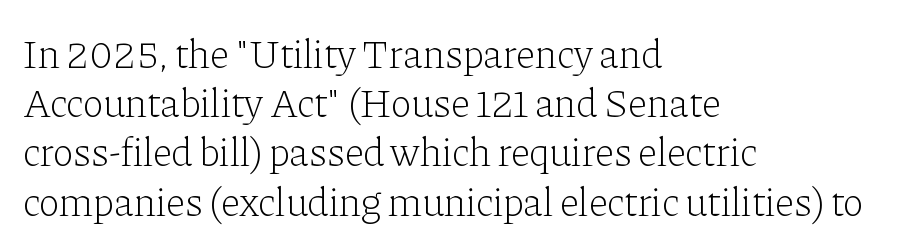
{"serif": "yes", "italic": "no", "bold": "no", "weight": "light", "width": "normal", "stroke_contrast": "low", "x_height": "medium", "monospaced": "no", "underline": "no", "align": "left", "line_spacing_ratio": 1.23, "letter_spacing": "normal", "letter_spacing_em": 0.0, "glyph_px": 40}
